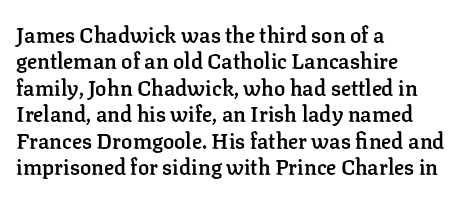
{"italic": "no", "bold": "semi", "underline": "no", "align": "left", "line_spacing": "normal", "line_spacing_ratio": 1.26, "letter_spacing": "normal", "letter_spacing_em": 0.0, "glyph_px": 21}
